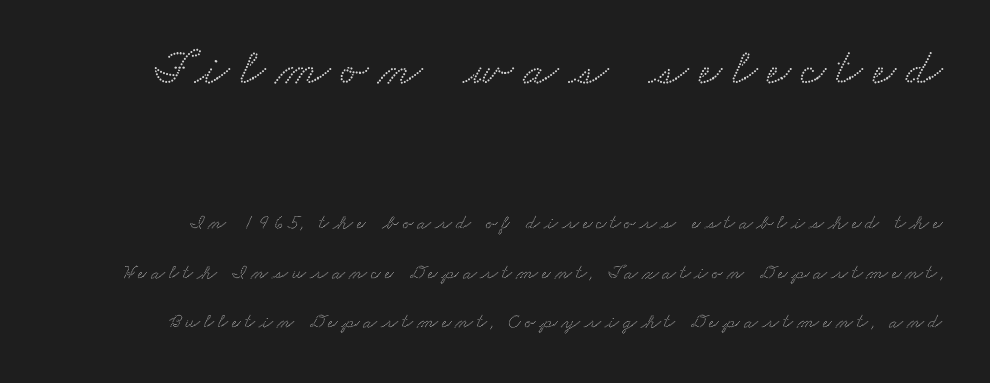
Here the designer chose a conventional face with non-uniform glyph widths. Just letters on the line, the space beneath them empty. The rendering uses a large line-height, opening up the rows. Here the glyphs are tracked loosely, breaking word shapes into spaced letters. Bigger letters appear in the top chunk; the bottom chunk is reduced. The text was rendered using a seriffed face with decorative stroke endings.
